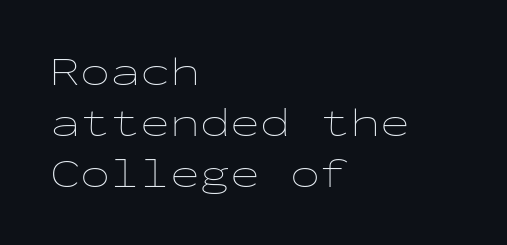
Q: Is the text bold? A: No.
Q: Is the text italic (slanted)? A: No, it is upright.
Q: Is the text underlined? A: No.
Q: How is the paragraph aligned? A: Left-aligned.
Q: Is the spacing between letters normal or unusually wide? A: Normal.
Q: Is the spacing between lines tight, normal or loose? A: Normal.
Q: Width (condensed, normal, or wide)? A: Wide.
Q: Stroke contrast? A: Low.
Q: x-height? A: Medium.
Q: Monospaced? A: Yes.
